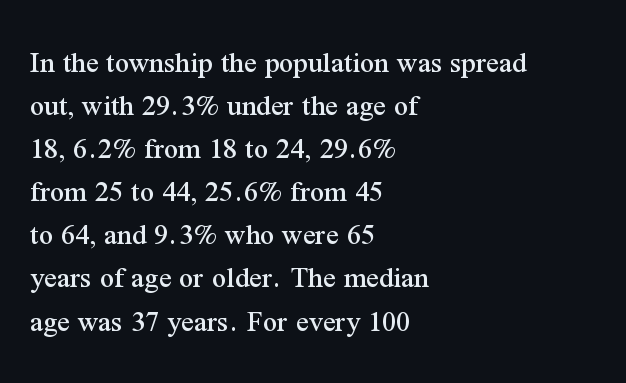
{"serif": "yes", "italic": "no", "width": "normal", "stroke_contrast": "medium", "x_height": "medium", "monospaced": "no", "underline": "no", "align": "left", "line_spacing": "normal", "line_spacing_ratio": 1.39, "letter_spacing": "normal", "letter_spacing_em": 0.0, "glyph_px": 31}
